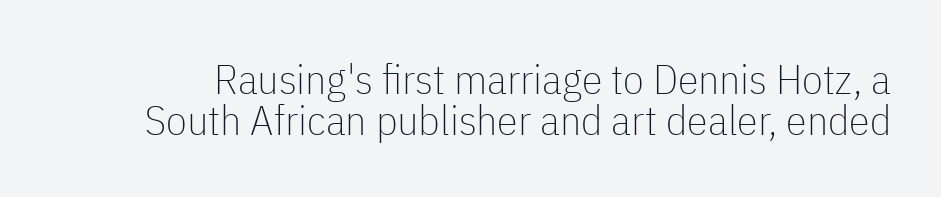
{"serif": "no", "italic": "no", "bold": "no", "weight": "thin", "width": "condensed", "stroke_contrast": "low", "x_height": "medium", "monospaced": "no", "underline": "no", "line_spacing": "tight", "line_spacing_ratio": 0.97, "letter_spacing": "normal", "letter_spacing_em": 0.0, "glyph_px": 42}
